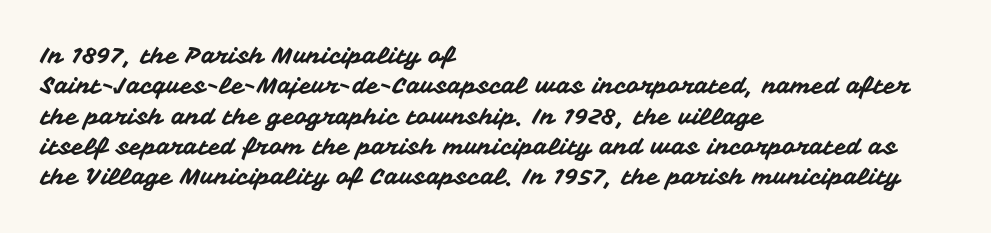
The face used here is rendered with its standard letterfit. These lines are set flush left with a ragged right edge. The glyphs are unaccompanied by any horizontal stroke below them. Normally led — the rows are evenly, conventionally spaced.
